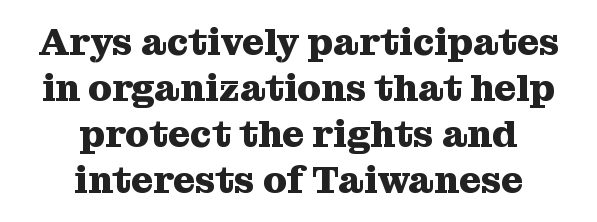
The image shows 38 px heavy serif type, upright; set centered, line spacing 1.21x, normal letter spacing, not underlined; medium stroke contrast and a medium x-height.
